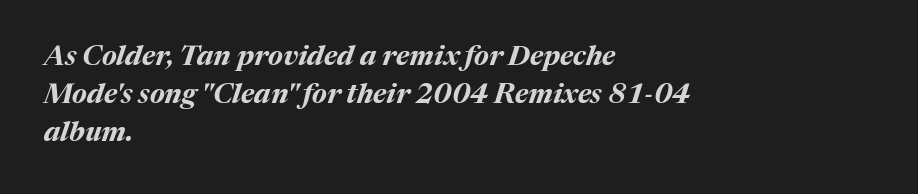
{"italic": "yes", "lean": "right", "slant_degrees": 17, "bold": "yes", "weight": "bold", "width": "normal", "stroke_contrast": "medium", "x_height": "medium", "monospaced": "no", "underline": "no", "align": "left", "line_spacing": "normal", "line_spacing_ratio": 1.36, "letter_spacing": "normal", "letter_spacing_em": 0.0, "glyph_px": 28}
